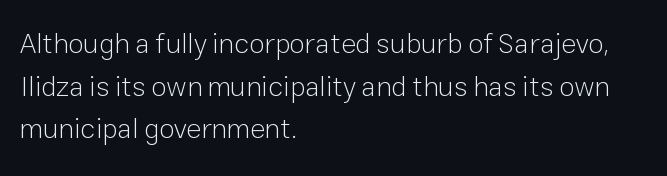
This sample is left-justified, so line endings fall wherever the words run out. The letters sit at their default tracking, neither squeezed nor spread. Do the characters align in a grid? No, the font is proportional. The line-height multiplier appears to be the usual default. Is the stroke heavy? The answer is a plain regular-or-lighter.
